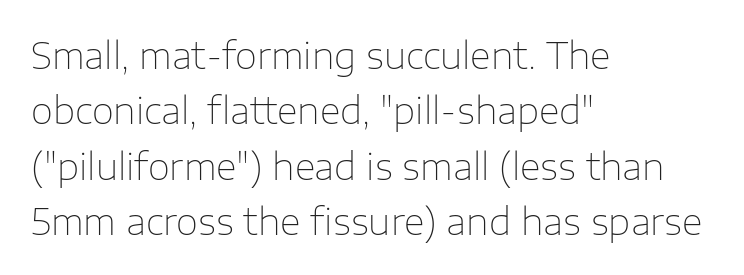
Decoration check: the copy has no underline. The axis of the letterforms is exactly vertical. This sample uses a sans-serif face. The cut favours lightness, reaching ordinary text weight at its darkest.
